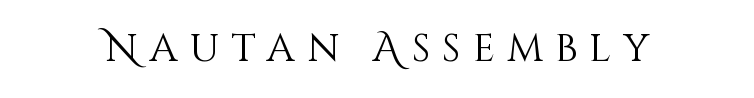
{"italic": "no", "bold": "no", "weight": "light", "width": "normal", "stroke_contrast": "medium", "x_height": "large", "monospaced": "no", "underline": "no", "letter_spacing": "wide", "letter_spacing_em": 0.3, "glyph_px": 39}
